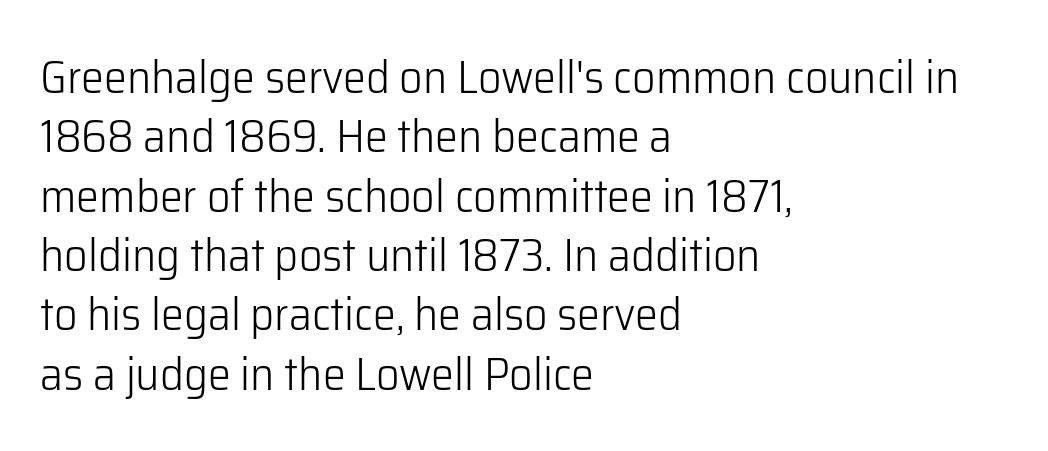
The letters stand upright; this is a roman face. The letters advance in unequal steps, a hallmark of proportional type. Nothing unusual about the tracking: characters are spaced as the font intends. The typesetter chose a ragged-right arrangement here.
